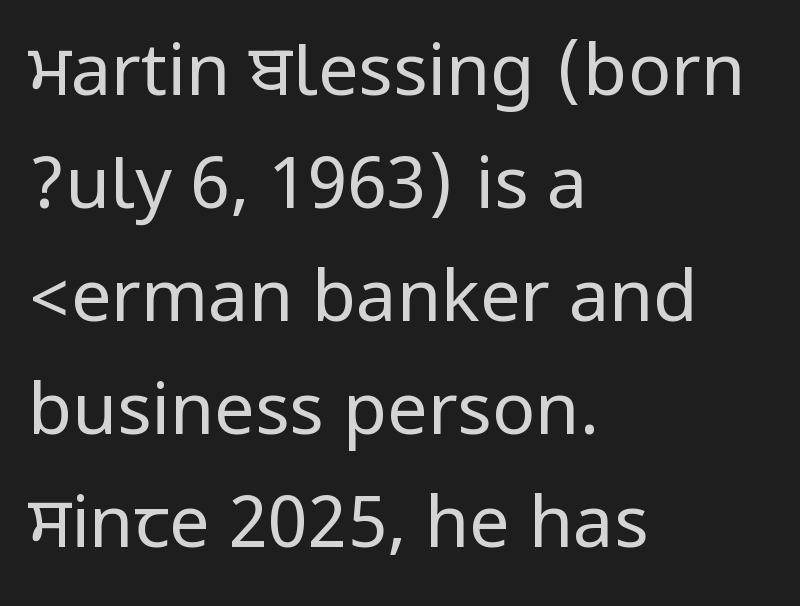
The image shows 72 px regular-weight, condensed sans-serif type, upright; set left-aligned, normal line spacing (1.57x), normal letter spacing, not underlined; low stroke contrast.
